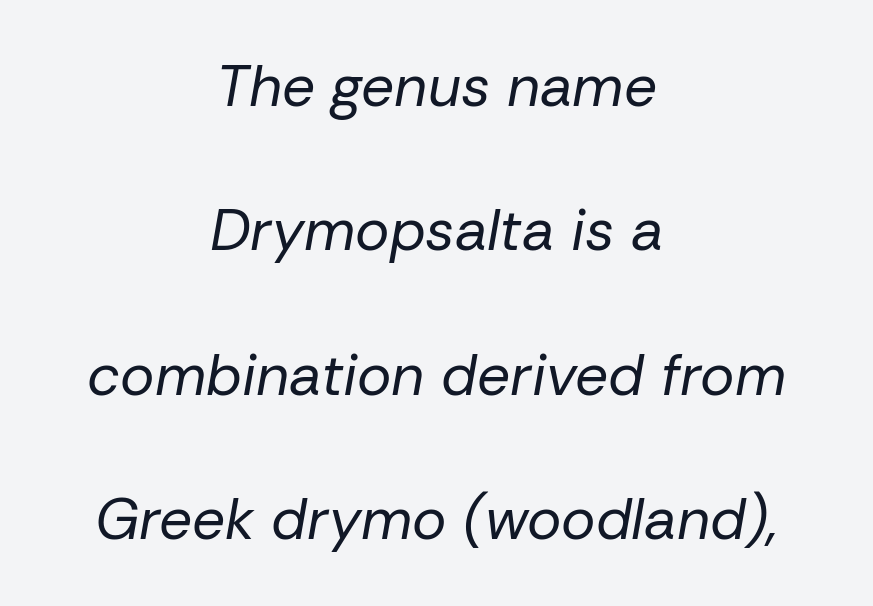
{"italic": "yes", "lean": "right", "slant_degrees": 10, "bold": "no", "weight": "regular", "width": "normal", "stroke_contrast": "low", "x_height": "medium", "monospaced": "no", "underline": "no", "align": "center", "line_spacing": "loose", "line_spacing_ratio": 2.49, "letter_spacing": "normal", "letter_spacing_em": 0.0, "glyph_px": 58}
